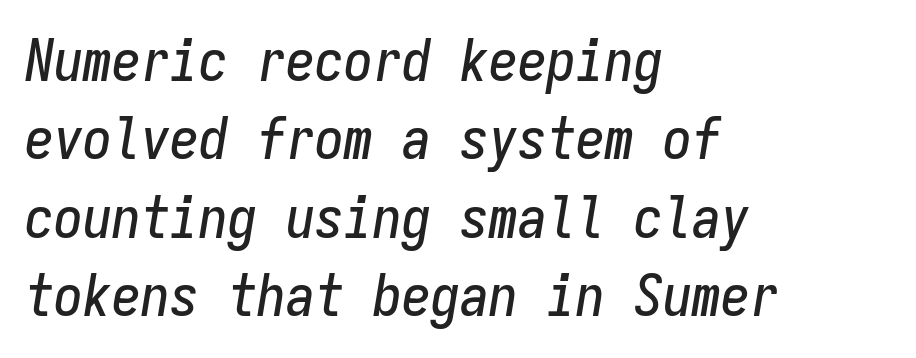
Do the characters align in a grid? Yes, the font is monospaced. Posture: slanted. The paragraph has a hard left edge and a soft right edge. Vertical spacing — default. Here the glyphs are tracked normally, forming tight word shapes.
